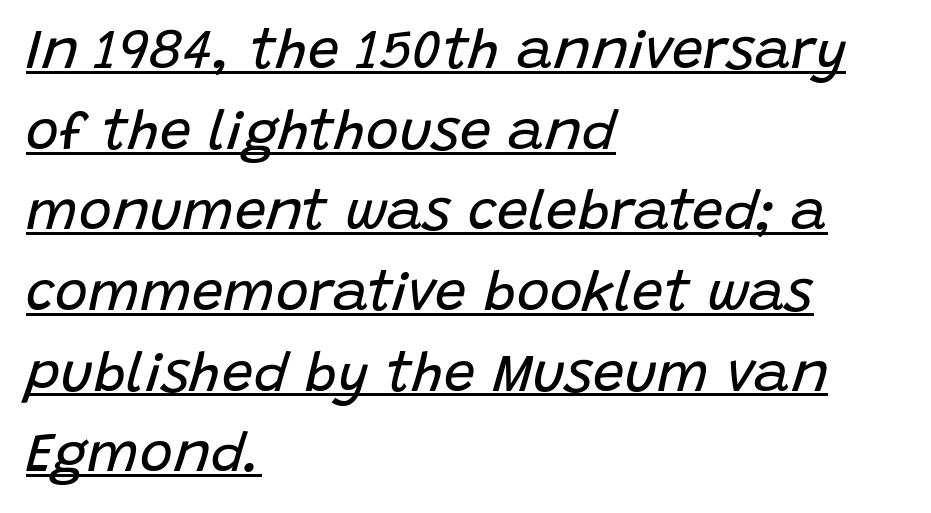
Q: Is the text bold? A: No.
Q: Is the text italic (slanted)? A: Yes, it leans right by about 15 degrees.
Q: Is the text underlined? A: Yes.
Q: How is the paragraph aligned? A: Left-aligned.
Q: Is the spacing between letters normal or unusually wide? A: Normal.
Q: Is the spacing between lines tight, normal or loose? A: Normal.
Q: Width (condensed, normal, or wide)? A: Normal.
Q: Stroke contrast? A: Low.
Q: x-height? A: Large.
Q: Monospaced? A: No.
